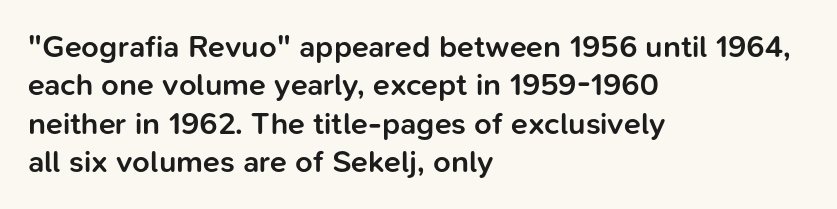
{"serif": "no", "italic": "no", "bold": "semi", "weight": "semibold", "width": "normal", "stroke_contrast": "low", "x_height": "medium", "monospaced": "no", "underline": "no", "align": "left", "line_spacing_ratio": 1.24, "letter_spacing": "normal", "letter_spacing_em": 0.0, "glyph_px": 31}
